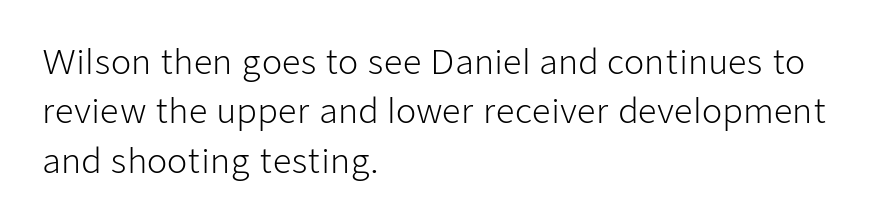
Q: Is the text bold? A: No.
Q: Is the text italic (slanted)? A: No, it is upright.
Q: Is the typeface a serif or a sans-serif typeface? A: Sans-serif.
Q: Is the text underlined? A: No.
Q: How is the paragraph aligned? A: Left-aligned.
Q: Is the spacing between letters normal or unusually wide? A: Normal.
Q: Is the spacing between lines tight, normal or loose? A: Normal.
Q: Width (condensed, normal, or wide)? A: Normal.
Q: Stroke contrast? A: Low.
Q: x-height? A: Medium.
Q: Monospaced? A: No.
